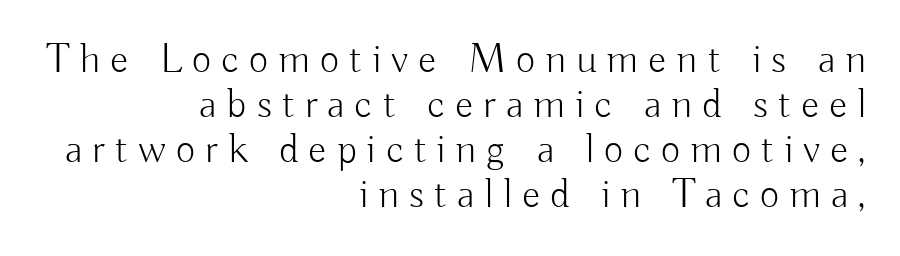
The letterforms stand isolated, each surrounded by extra space. Posture: straight, roman, zero tilt. Think of a printed novel: that variable character pitch is what you see here. These lines stack with their right ends in a neat column. Unmarked baselines from the first word to the last.
